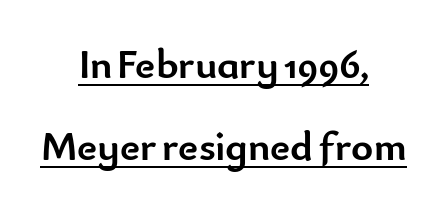
The image shows 42 px semibold sans-serif type, upright; set centered, loose line spacing (1.96x), normal letter spacing, underlined; low stroke contrast and a small x-height.
